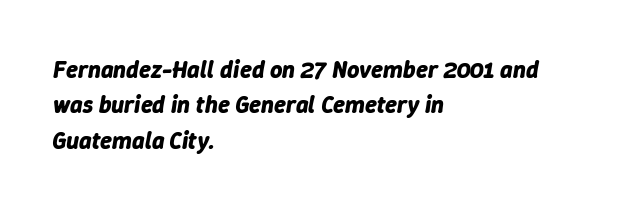
{"italic": "yes", "lean": "right", "slant_degrees": 9, "bold": "yes", "underline": "no", "align": "left", "line_spacing": "normal", "line_spacing_ratio": 1.47, "letter_spacing": "normal", "letter_spacing_em": 0.0, "glyph_px": 24}
